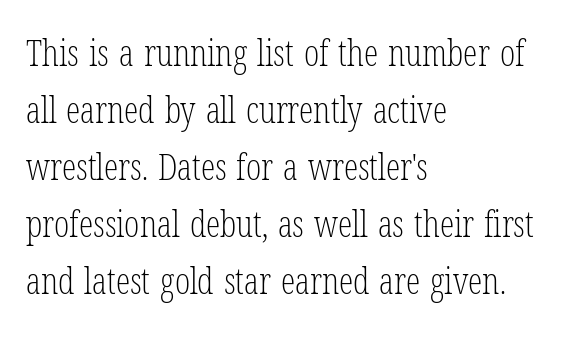
Q: Is the text bold? A: No.
Q: Is the text italic (slanted)? A: No, it is upright.
Q: Is the typeface a serif or a sans-serif typeface? A: Serif.
Q: Is the text underlined? A: No.
Q: How is the paragraph aligned? A: Left-aligned.
Q: Is the spacing between letters normal or unusually wide? A: Normal.
Q: Is the spacing between lines tight, normal or loose? A: Normal.
Q: Width (condensed, normal, or wide)? A: Condensed.
Q: Stroke contrast? A: Low.
Q: x-height? A: Medium.
Q: Monospaced? A: No.
